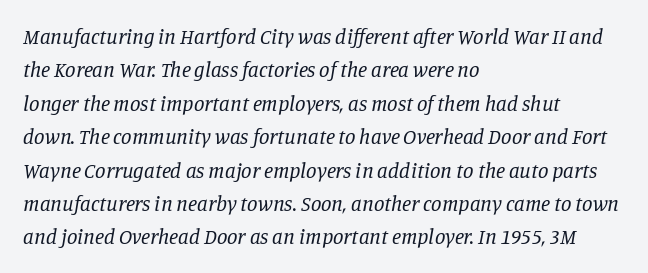
Q: Is the text bold? A: No.
Q: Is the text italic (slanted)? A: Yes, it leans right by about 11 degrees.
Q: Is the text underlined? A: No.
Q: How is the paragraph aligned? A: Left-aligned.
Q: Is the spacing between letters normal or unusually wide? A: Normal.
Q: Is the spacing between lines tight, normal or loose? A: Normal.
